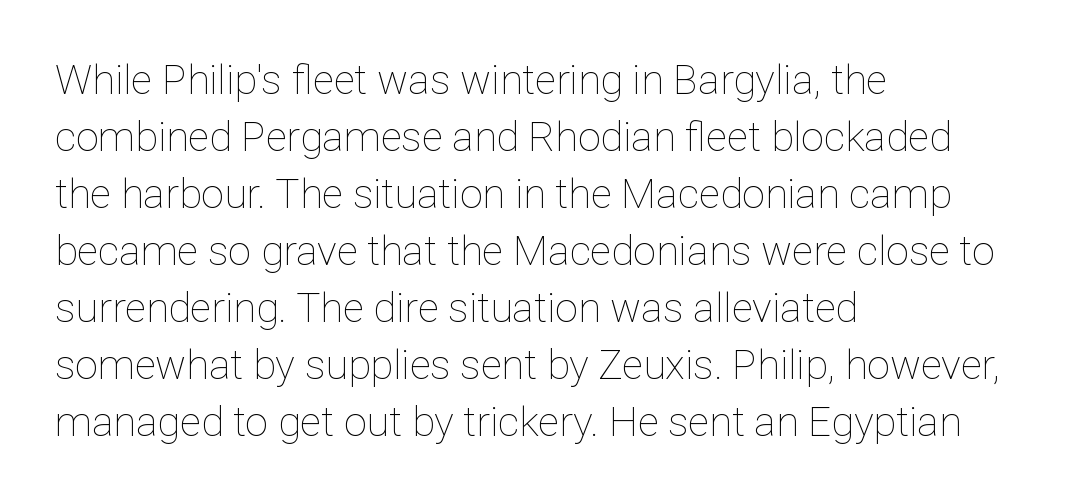
Q: Is the text bold? A: No.
Q: Is the text italic (slanted)? A: No, it is upright.
Q: Is the text underlined? A: No.
Q: How is the paragraph aligned? A: Left-aligned.
Q: Is the spacing between letters normal or unusually wide? A: Normal.
Q: Is the spacing between lines tight, normal or loose? A: Normal.
Q: Width (condensed, normal, or wide)? A: Normal.
Q: Stroke contrast? A: Low.
Q: x-height? A: Medium.
Q: Monospaced? A: No.
